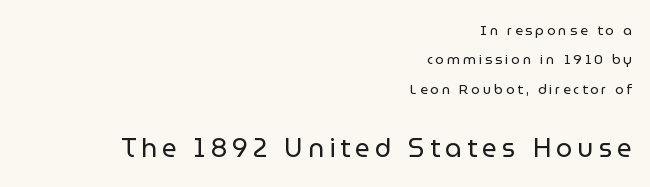
{"italic": "no", "bold": "no", "underline": "no", "align": "right", "line_spacing": "loose", "line_spacing_ratio": 2.09, "larger_block": "second", "size_ratio": 1.86, "glyph_px": 26}
